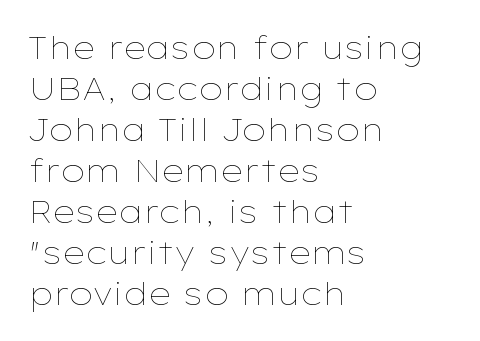
The image shows 31 px thin, wide type, upright; set left-aligned, normal line spacing (1.32x), normal letter spacing, not underlined; low stroke contrast and a medium x-height.
